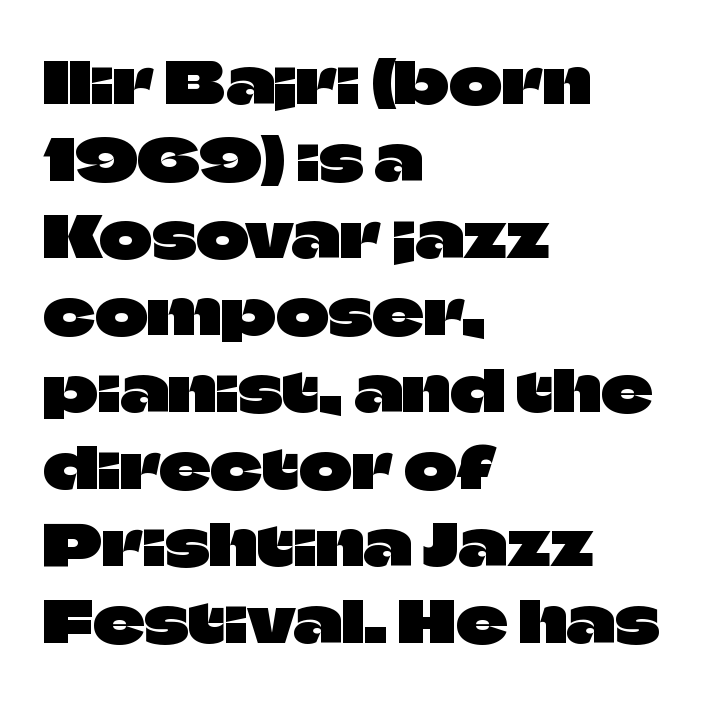
Q: Is the text italic (slanted)? A: No, it is upright.
Q: Is the typeface a serif or a sans-serif typeface? A: Sans-serif.
Q: Is the text underlined? A: No.
Q: How is the paragraph aligned? A: Left-aligned.
Q: Is the spacing between letters normal or unusually wide? A: Normal.
Q: Is the spacing between lines tight, normal or loose? A: Normal.
Q: Width (condensed, normal, or wide)? A: Normal.
Q: Stroke contrast? A: Low.
Q: x-height? A: Large.
Q: Monospaced? A: No.
